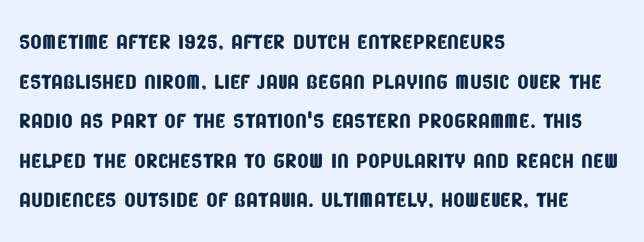
Q: Is the typeface a serif or a sans-serif typeface? A: Sans-serif.
Q: Is the text underlined? A: No.
Q: How is the paragraph aligned? A: Left-aligned.
Q: Is the spacing between letters normal or unusually wide? A: Normal.
Q: Is the spacing between lines tight, normal or loose? A: Normal.
Q: Width (condensed, normal, or wide)? A: Condensed.
Q: Stroke contrast? A: Low.
Q: x-height? A: Large.
Q: Monospaced? A: No.
